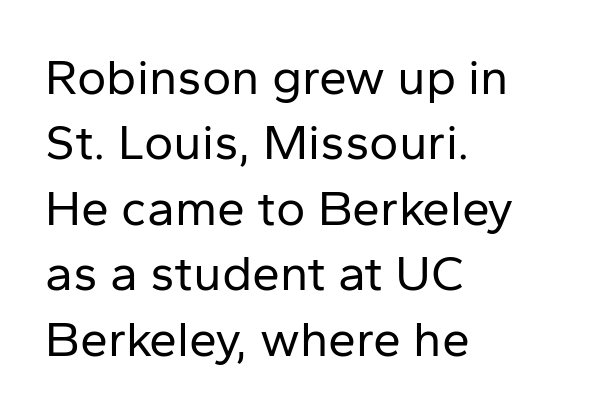
No italicization has been applied; the sample stays upright. Has an underline been added? It has not. The designer left line spacing at the default. Look at the bottom of the vertical strokes: they stop flat, with no serifs. Does extra space separate the letters? No, they use regular spacing. Proportional: the letters do not fall into vertical columns.
